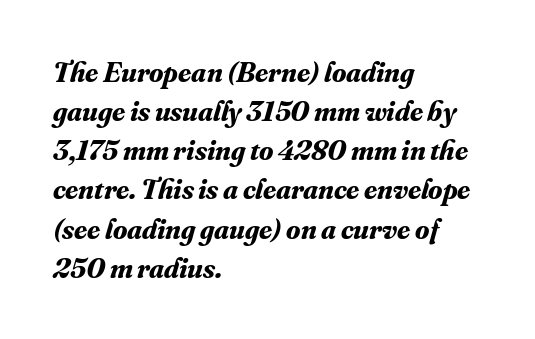
{"serif": "yes", "italic": "yes", "lean": "right", "slant_degrees": 16, "bold": "yes", "weight": "bold", "width": "normal", "stroke_contrast": "medium", "x_height": "small", "monospaced": "no", "underline": "no", "align": "left", "line_spacing": "normal", "line_spacing_ratio": 1.35, "letter_spacing": "normal", "letter_spacing_em": 0.0, "glyph_px": 29}
